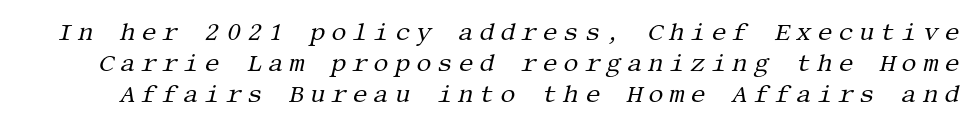
{"italic": "yes", "lean": "right", "slant_degrees": 13, "bold": "no", "underline": "no", "line_spacing": "normal", "line_spacing_ratio": 1.3, "letter_spacing": "wide", "letter_spacing_em": 0.24, "glyph_px": 24}
